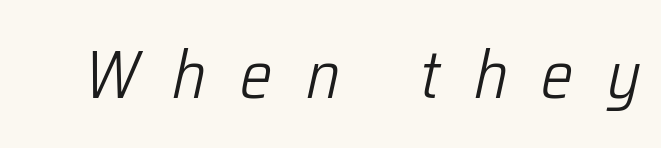
Would a proofreader flag this as italicized? Yes. Heft: none added — not bold. Think of a printed novel: that variable character pitch is what you see here. The tracking jumps out immediately: characters are airy and widely separated. Any mark beneath the type? The region is blank.
